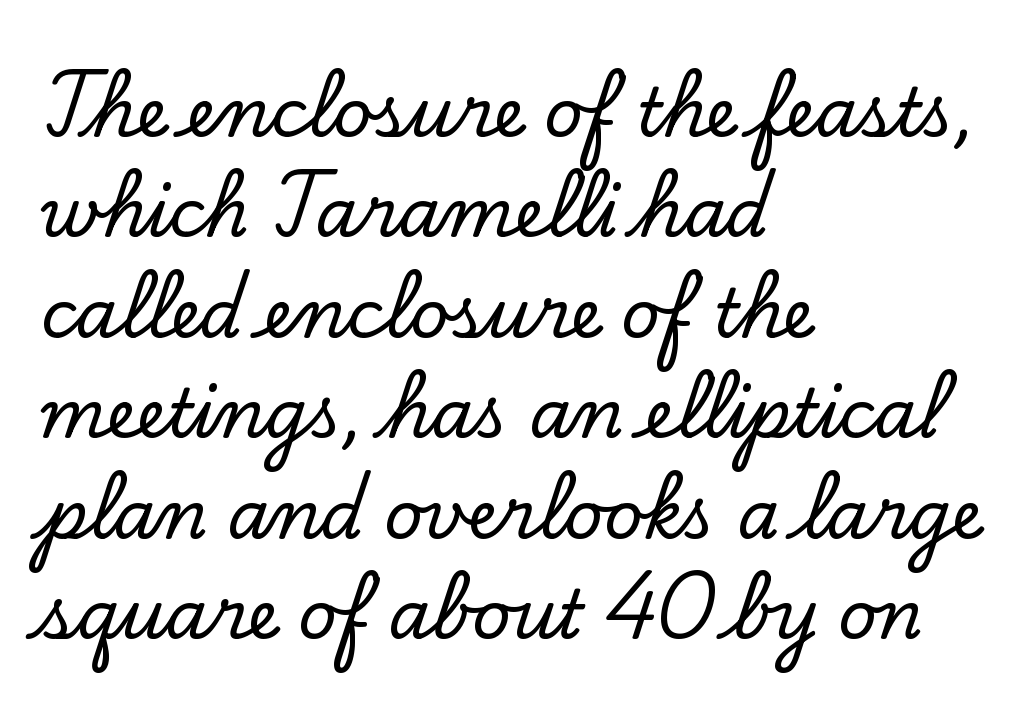
{"serif": "yes", "width": "normal", "stroke_contrast": "low", "x_height": "small", "monospaced": "no", "underline": "no", "align": "left", "line_spacing": "normal", "line_spacing_ratio": 1.5, "letter_spacing": "normal", "letter_spacing_em": 0.0, "glyph_px": 67}
